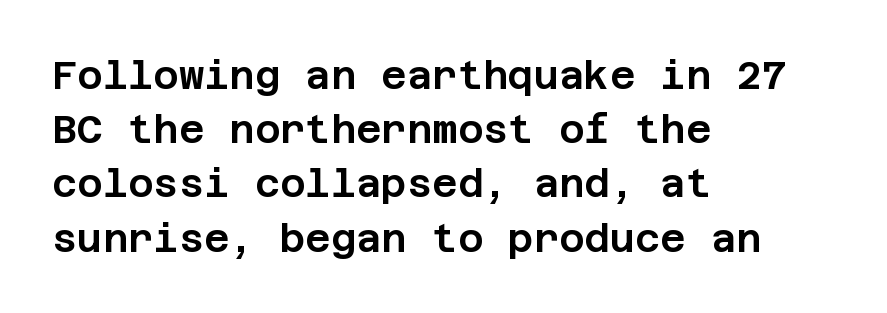
The image shows 39 px sans-serif type, upright; set left-aligned, normal line spacing (1.39x), normal letter spacing, not underlined; low stroke contrast and a large x-height.
